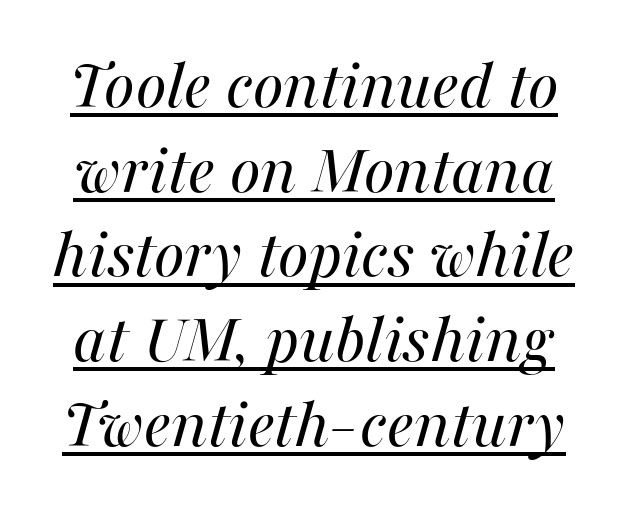
No heavy texture on the line: the type isn't bold. The glyphs look as if they've been sheared to an angle. Inter-character spacing is left at the font's built-in metrics. In designer terms, the underline attribute is active on this setting. The passage shown is typed in a proportional face where columns would drift.
